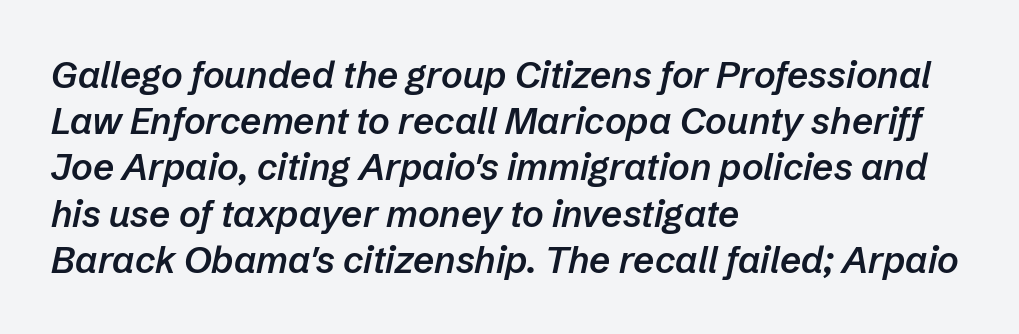
This sample uses an oblique cut, with every glyph tilted off the vertical. Is the block centered? No — it sits flush against the left margin. Spacing verdict: proportional, widths tailored to each character. Just letters on the line, the space beneath them empty.
